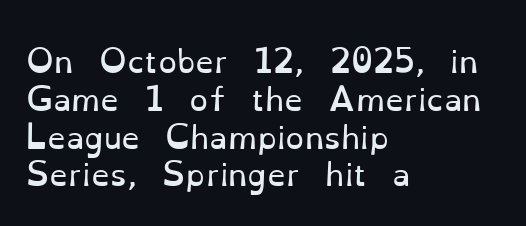
The image shows 30 px regular-weight serif type, upright; set left-aligned, normal line spacing (1.26x), normal letter spacing, not underlined; low stroke contrast and a small x-height.
